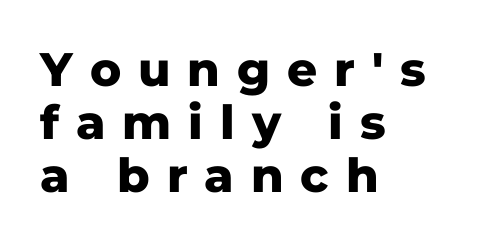
How would I describe the line gaps? Narrow and economical. Compared with typical body copy, the letter spacing here is much looser. The type family on display is of the sans-serif kind. Weight: bold. Think of a printed novel: that variable character pitch is what you see here.
